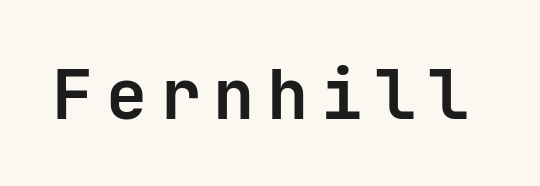
Q: Is the text bold? A: Yes.
Q: Is the text italic (slanted)? A: No, it is upright.
Q: Is the typeface a serif or a sans-serif typeface? A: Sans-serif.
Q: Is the text underlined? A: No.
Q: Width (condensed, normal, or wide)? A: Normal.
Q: Stroke contrast? A: Low.
Q: x-height? A: Medium.
